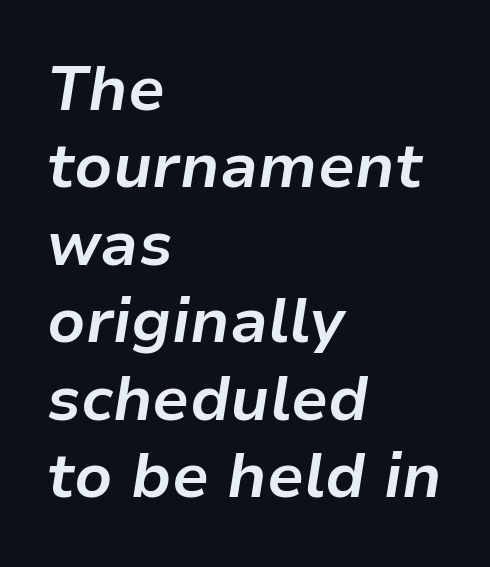
{"italic": "yes", "lean": "right", "slant_degrees": 9, "bold": "yes", "weight": "bold", "width": "normal", "stroke_contrast": "low", "x_height": "medium", "monospaced": "no", "underline": "no", "align": "left", "line_spacing": "normal", "line_spacing_ratio": 1.25, "letter_spacing": "normal", "letter_spacing_em": 0.0, "glyph_px": 62}
